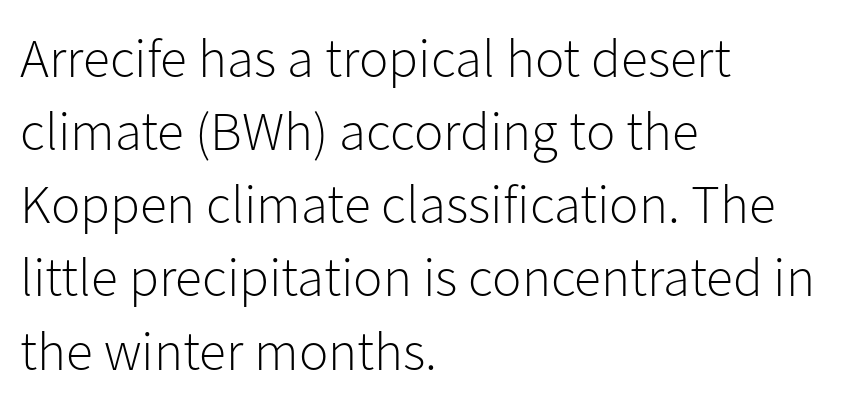
No italicization has been applied; the sample stays upright. The letters advance in unequal steps, a hallmark of proportional type. The gaps between neighbouring characters are ordinary and unremarkable. The ragged edge is on the right, which tells us the setting is flush left.
